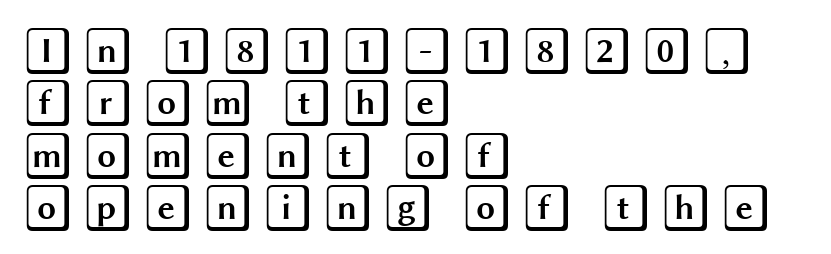
Q: Is the text italic (slanted)? A: No, it is upright.
Q: Is the text underlined? A: No.
Q: How is the paragraph aligned? A: Left-aligned.
Q: Is the spacing between lines tight, normal or loose? A: Tight.
Q: Width (condensed, normal, or wide)? A: Wide.
Q: x-height? A: Large.
